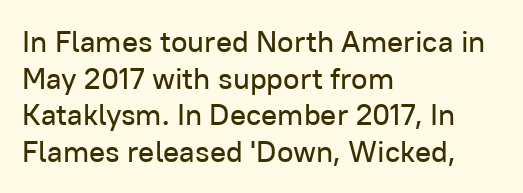
{"serif": "no", "italic": "no", "width": "normal", "stroke_contrast": "low", "x_height": "medium", "monospaced": "no", "underline": "no", "align": "left", "line_spacing_ratio": 1.22, "letter_spacing": "normal", "letter_spacing_em": 0.0, "glyph_px": 30}
